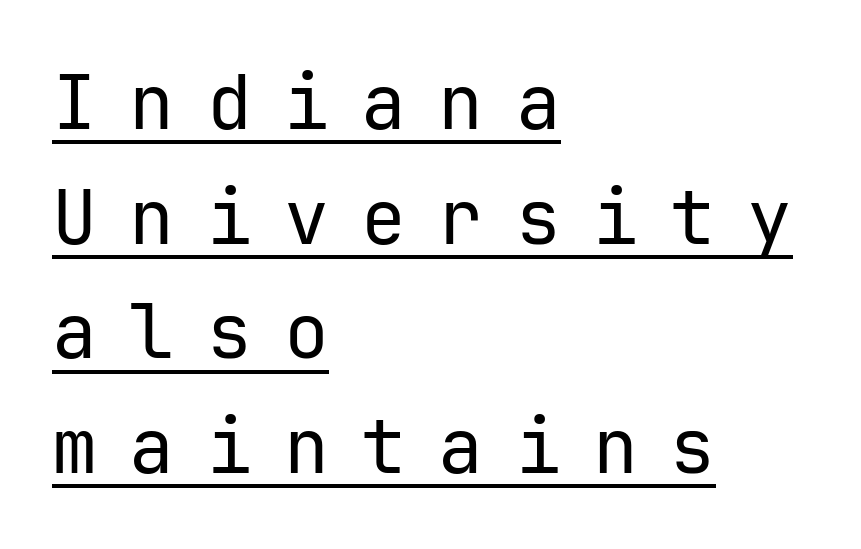
These lines have a slow, spaced-out rhythm from letter to letter. Whoever set this chose a conventional vertical rhythm. Rendered with straight, roman letterforms. Is this a heavy cut? Hardly; it is regular or lighter. Is this a fixed-width face? Yes — each glyph sits in an identical cell.
